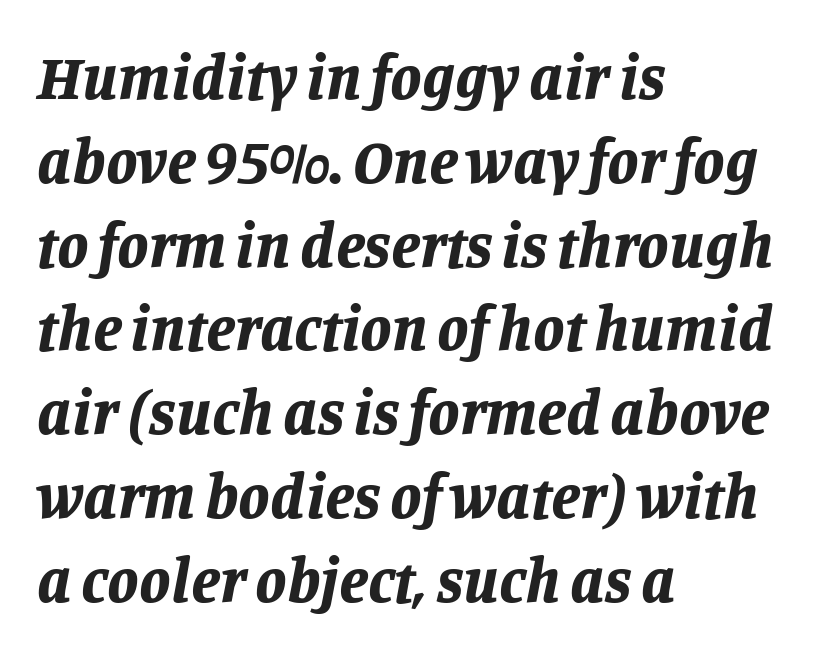
Q: Is the text bold? A: Yes.
Q: Is the text italic (slanted)? A: Yes, it leans right by about 11 degrees.
Q: Is the text underlined? A: No.
Q: How is the paragraph aligned? A: Left-aligned.
Q: Is the spacing between letters normal or unusually wide? A: Normal.
Q: Is the spacing between lines tight, normal or loose? A: Normal.
Q: Width (condensed, normal, or wide)? A: Normal.
Q: Stroke contrast? A: Low.
Q: x-height? A: Large.
Q: Monospaced? A: No.
